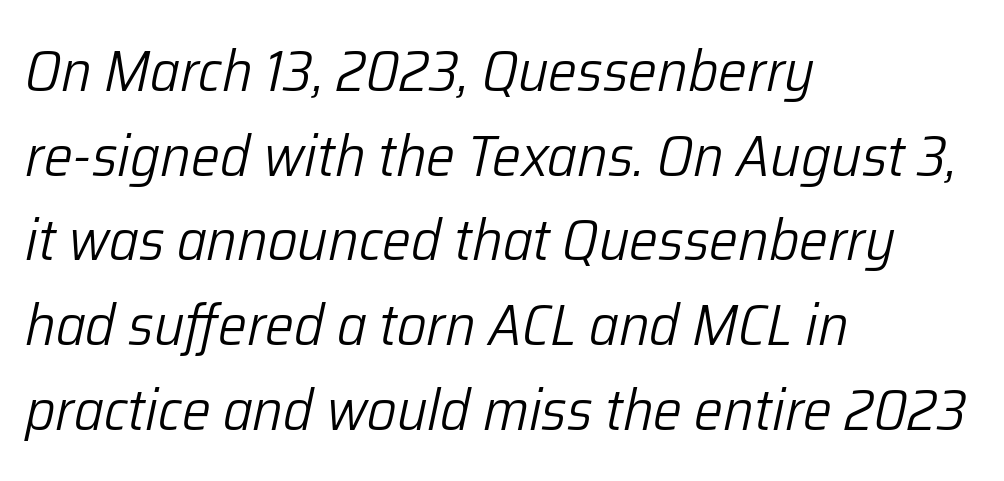
The image shows 58 px light type, italic (leaning right); set left-aligned, normal line spacing (1.46x), normal letter spacing, not underlined; low stroke contrast and a medium x-height.
